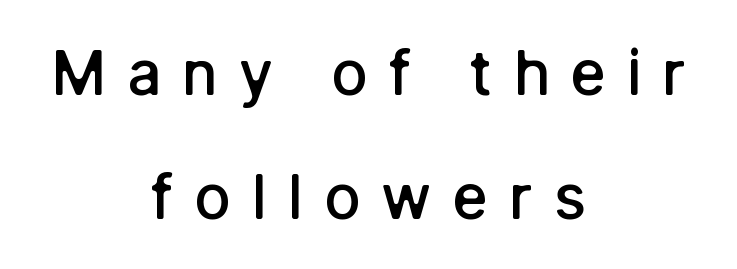
Q: Is the text bold? A: Semi-bold.
Q: Is the text italic (slanted)? A: No, it is upright.
Q: Is the typeface a serif or a sans-serif typeface? A: Sans-serif.
Q: Is the text underlined? A: No.
Q: How is the paragraph aligned? A: Centered.
Q: Is the spacing between letters normal or unusually wide? A: Unusually wide.
Q: Is the spacing between lines tight, normal or loose? A: Loose.
Q: Width (condensed, normal, or wide)? A: Normal.
Q: Stroke contrast? A: Low.
Q: x-height? A: Medium.
Q: Monospaced? A: No.
